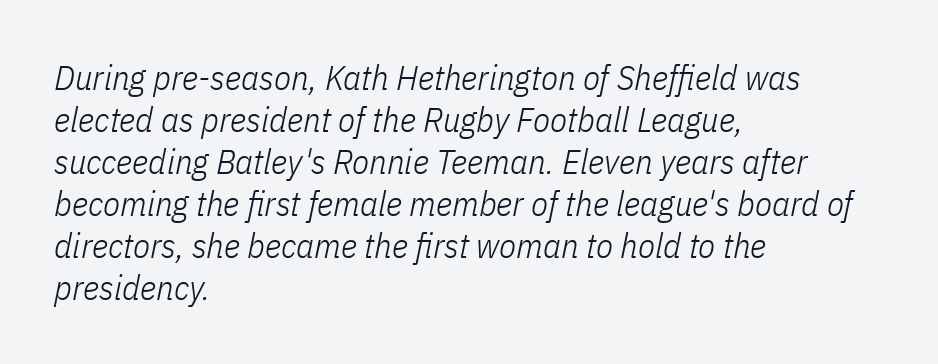
Q: Is the text bold? A: No.
Q: Is the text italic (slanted)? A: Yes, it leans right by about 11 degrees.
Q: Is the text underlined? A: No.
Q: How is the paragraph aligned? A: Left-aligned.
Q: Is the spacing between letters normal or unusually wide? A: Normal.
Q: Width (condensed, normal, or wide)? A: Condensed.
Q: Stroke contrast? A: Low.
Q: x-height? A: Medium.
Q: Monospaced? A: No.
